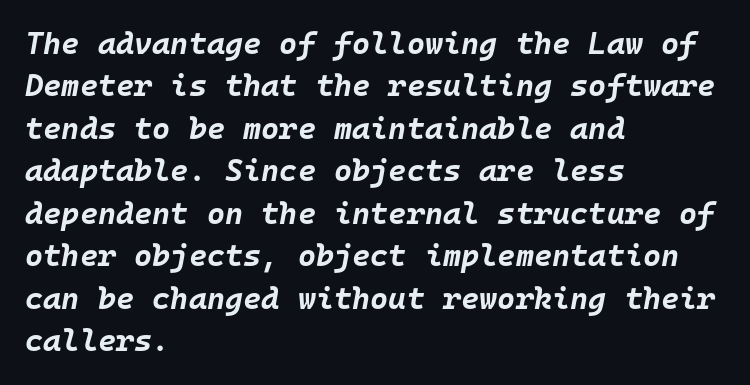
The image shows 31 px bold type, italic (leaning right), monospaced; set left-aligned, normal line spacing (1.37x), normal letter spacing, not underlined; low stroke contrast and a large x-height.
